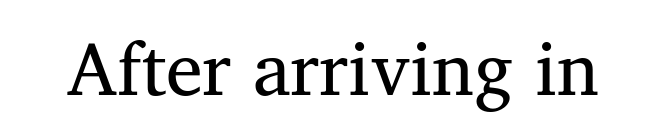
The image shows 74 px regular-weight serif type; set normal letter spacing, not underlined; medium stroke contrast and a medium x-height.
